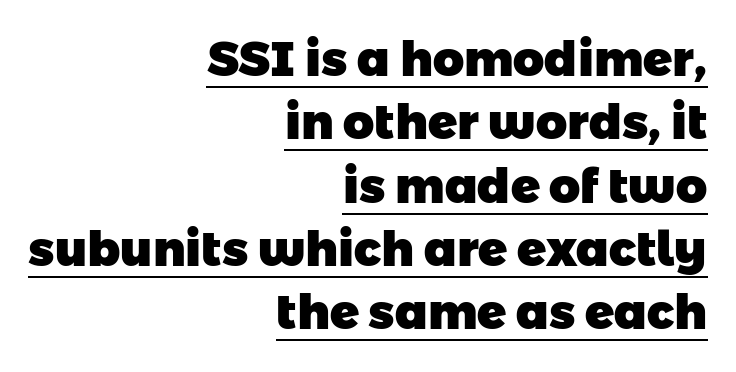
Q: Is the text bold? A: Yes.
Q: Is the typeface a serif or a sans-serif typeface? A: Sans-serif.
Q: Is the text underlined? A: Yes.
Q: How is the paragraph aligned? A: Right-aligned.
Q: Is the spacing between letters normal or unusually wide? A: Normal.
Q: Is the spacing between lines tight, normal or loose? A: Normal.
Q: Width (condensed, normal, or wide)? A: Normal.
Q: Stroke contrast? A: Low.
Q: x-height? A: Medium.
Q: Monospaced? A: No.
